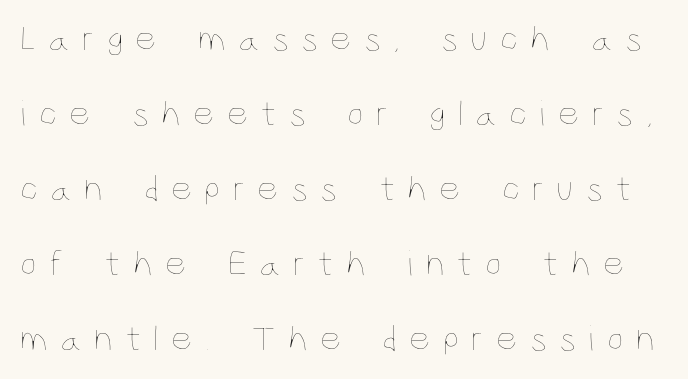
{"italic": "no", "bold": "no", "weight": "thin", "width": "condensed", "stroke_contrast": "low", "x_height": "large", "monospaced": "no", "underline": "no", "line_spacing": "loose", "line_spacing_ratio": 2.03, "letter_spacing": "wide", "letter_spacing_em": 0.33, "glyph_px": 37}
